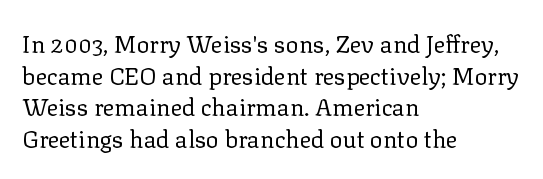
{"italic": "no", "bold": "no", "underline": "no", "align": "left", "line_spacing": "normal", "line_spacing_ratio": 1.32, "letter_spacing": "normal", "letter_spacing_em": 0.0, "glyph_px": 24}
